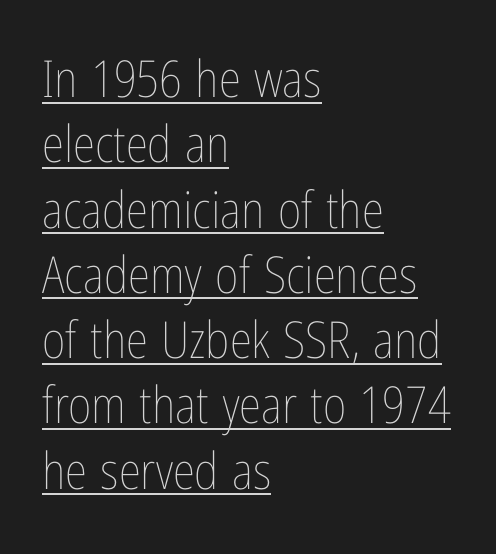
In terms of letterspacing, this is plain default setting. Do the characters align in a grid? No, the font is proportional. The paragraph shown leans on its left margin. Decoration check: the copy is underlined.
